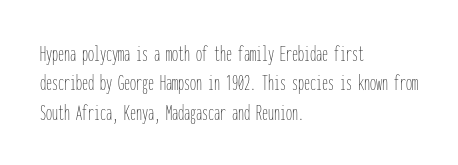
Q: Is the text bold? A: No.
Q: Is the text italic (slanted)? A: No, it is upright.
Q: Is the text underlined? A: No.
Q: How is the paragraph aligned? A: Left-aligned.
Q: Is the spacing between letters normal or unusually wide? A: Normal.
